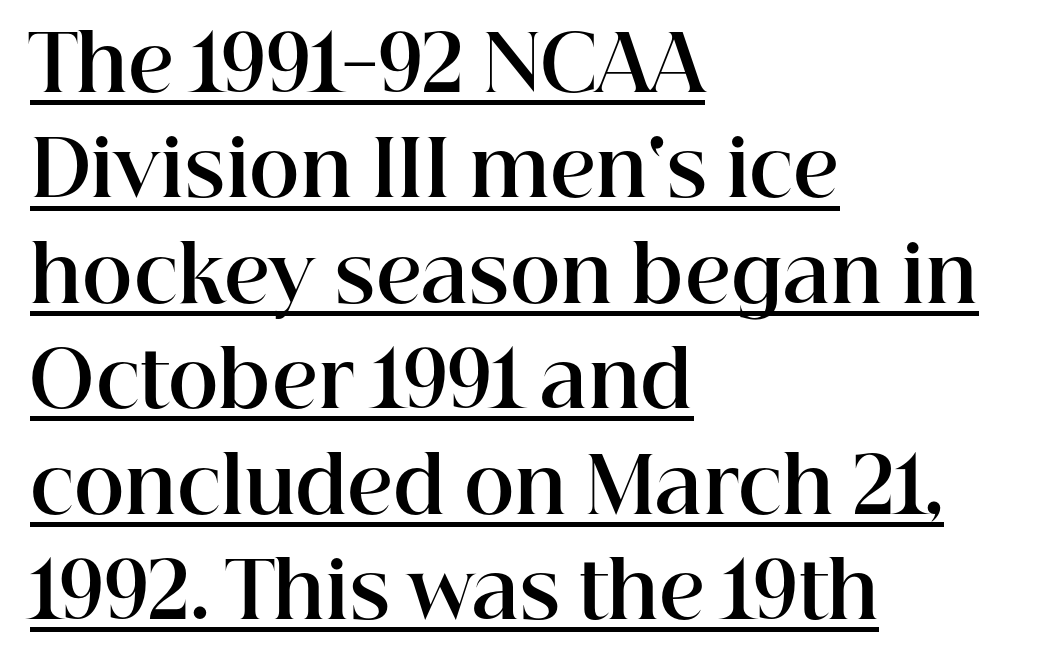
The image shows 77 px bold serif type, upright; set left-aligned, normal line spacing (1.37x), normal letter spacing, underlined; high stroke contrast and a medium x-height.
